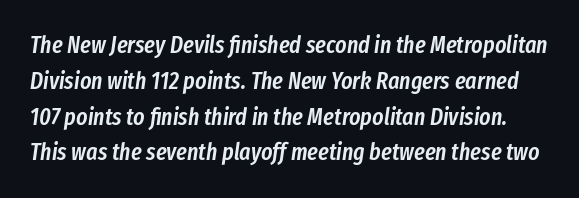
The image shows 24 px text type, italic (leaning right); set normal line spacing (1.49x), normal letter spacing, not underlined.
